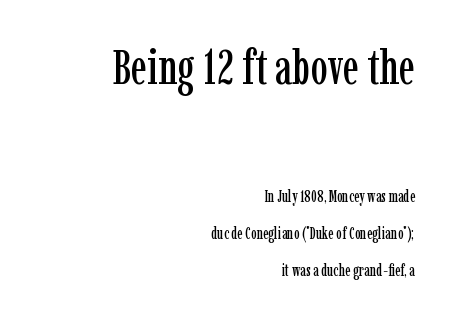
The image shows 48 px condensed serif type, upright; set right-aligned, loose line spacing (2.29x), normal letter spacing, not underlined; the first (top) block is 3.0x larger; low stroke contrast and a medium x-height.
